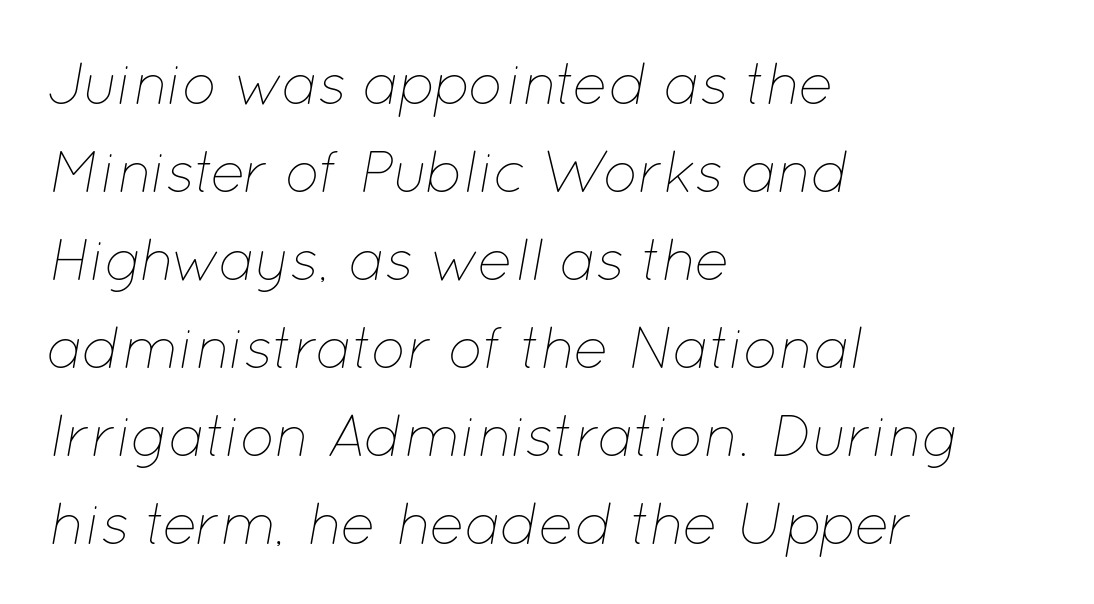
{"italic": "yes", "lean": "right", "slant_degrees": 12, "bold": "no", "weight": "thin", "width": "normal", "stroke_contrast": "low", "x_height": "medium", "monospaced": "no", "underline": "no", "align": "left", "line_spacing": "normal", "line_spacing_ratio": 1.49, "letter_spacing": "normal", "letter_spacing_em": 0.0, "glyph_px": 59}
